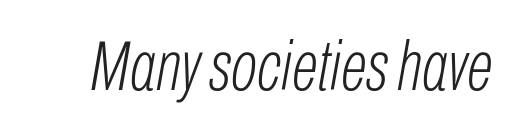
The type is set solid horizontally, with unmodified tracking. This sample has the flowing, uneven cadence of proportional lettering. Does the lettering tilt? It does — this is italic. Anything drawn beneath the words? Only blank space.
